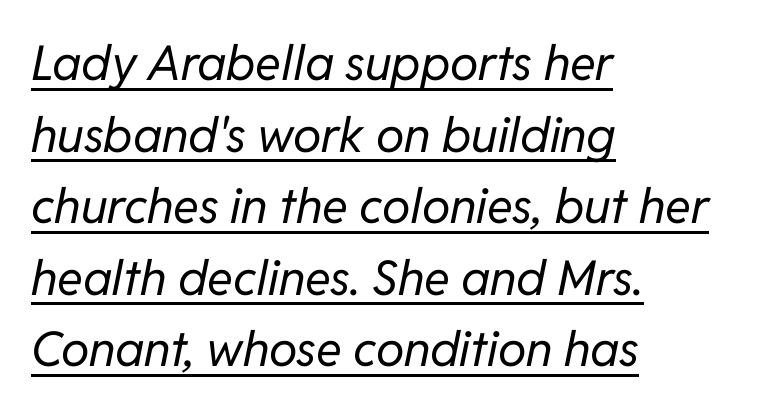
Q: Is the text bold? A: No.
Q: Is the text italic (slanted)? A: Yes, it leans right by about 11 degrees.
Q: Is the text underlined? A: Yes.
Q: How is the paragraph aligned? A: Left-aligned.
Q: Is the spacing between letters normal or unusually wide? A: Normal.
Q: Is the spacing between lines tight, normal or loose? A: Normal.
Q: Width (condensed, normal, or wide)? A: Normal.
Q: Stroke contrast? A: Low.
Q: x-height? A: Medium.
Q: Monospaced? A: No.
